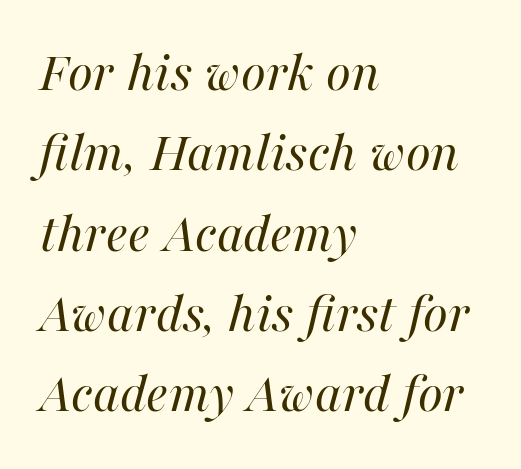
The image shows 57 px regular-weight type, italic (leaning right); set left-aligned, normal line spacing (1.41x), normal letter spacing, not underlined; high stroke contrast and a medium x-height.
